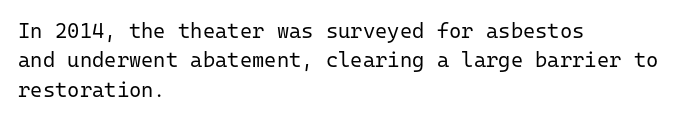
Q: Is the text bold? A: No.
Q: Is the text italic (slanted)? A: No, it is upright.
Q: Is the text underlined? A: No.
Q: How is the paragraph aligned? A: Left-aligned.
Q: Is the spacing between letters normal or unusually wide? A: Normal.
Q: Is the spacing between lines tight, normal or loose? A: Normal.
